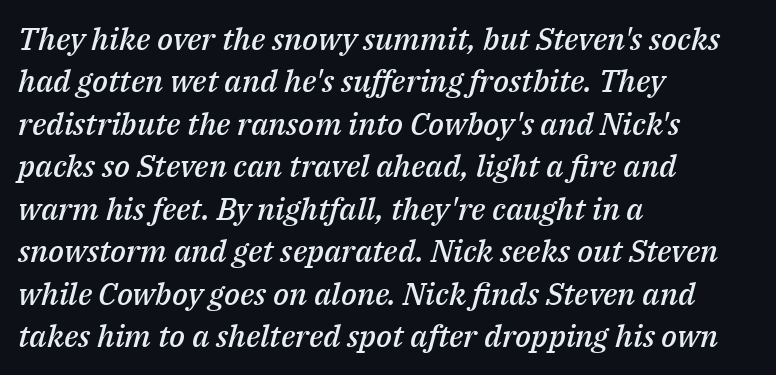
Q: Is the text bold? A: Semi-bold.
Q: Is the text italic (slanted)? A: Yes, it leans right by about 14 degrees.
Q: Is the text underlined? A: No.
Q: How is the paragraph aligned? A: Left-aligned.
Q: Is the spacing between letters normal or unusually wide? A: Normal.
Q: Is the spacing between lines tight, normal or loose? A: Normal.
Q: Width (condensed, normal, or wide)? A: Normal.
Q: Stroke contrast? A: Medium.
Q: x-height? A: Medium.
Q: Monospaced? A: No.
